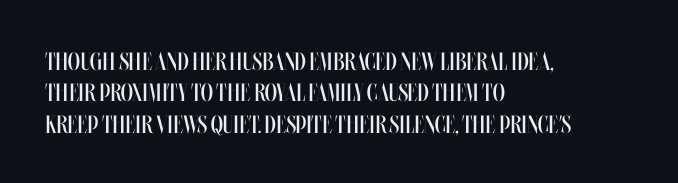
No letter is thick-stroked: the sample isn't bold. This is roman type, the default non-slanted kind. One glance says typical: line gaps are just what's usual. Plain, unruled lines of type. This sample is left-justified, so line endings fall wherever the words run out.
